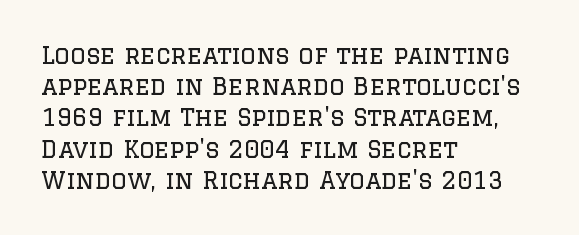
Q: Is the text bold? A: No.
Q: Is the text italic (slanted)? A: No, it is upright.
Q: Is the text underlined? A: No.
Q: How is the paragraph aligned? A: Left-aligned.
Q: Is the spacing between letters normal or unusually wide? A: Normal.
Q: Is the spacing between lines tight, normal or loose? A: Normal.
